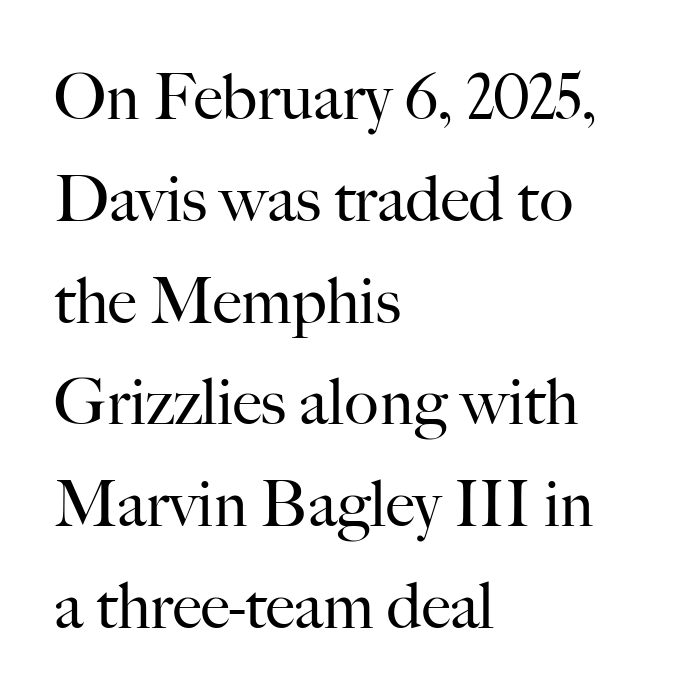
{"serif": "yes", "italic": "no", "bold": "no", "weight": "regular", "width": "normal", "stroke_contrast": "high", "x_height": "small", "monospaced": "no", "underline": "no", "align": "left", "line_spacing": "normal", "line_spacing_ratio": 1.59, "letter_spacing": "normal", "letter_spacing_em": 0.0, "glyph_px": 64}
